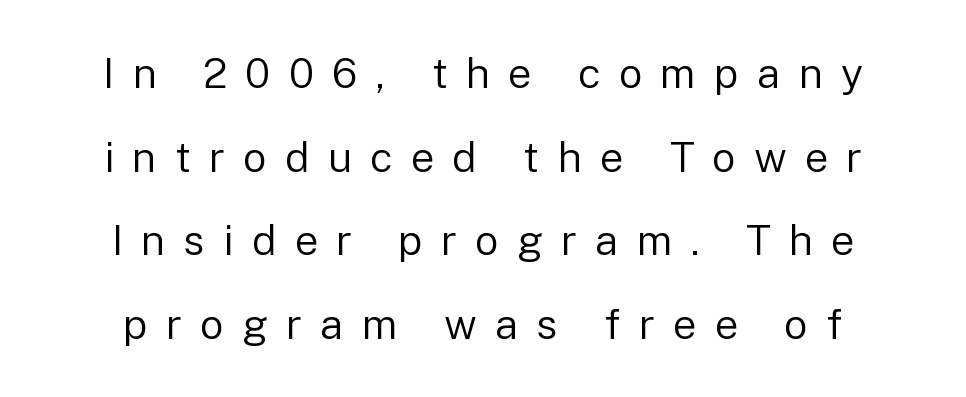
Each letter keeps its own natural width here, so spacing adapts to shape. A roman cut, with each character standing at attention. The letterforms sit at book weight or below. Between one letter and the next there's a generous, obvious gap. This sample trades compactness for vertical openness between lines.
